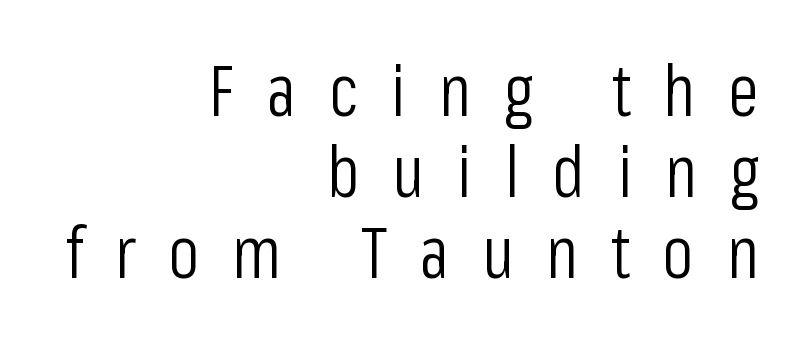
{"serif": "no", "italic": "no", "bold": "no", "weight": "light", "width": "condensed", "stroke_contrast": "low", "x_height": "medium", "monospaced": "no", "underline": "no", "align": "right", "line_spacing": "tight", "line_spacing_ratio": 1.14, "letter_spacing": "wide", "letter_spacing_em": 0.46, "glyph_px": 71}
